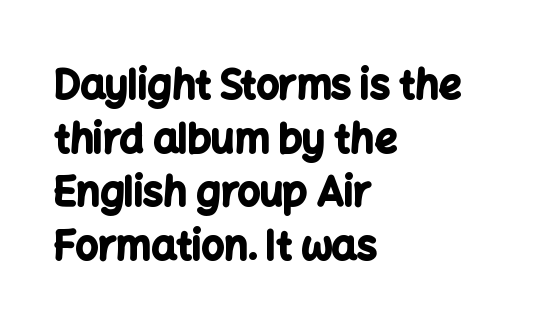
Q: Is the text bold? A: Yes.
Q: Is the text italic (slanted)? A: No, it is upright.
Q: Is the typeface a serif or a sans-serif typeface? A: Sans-serif.
Q: Is the text underlined? A: No.
Q: How is the paragraph aligned? A: Left-aligned.
Q: Is the spacing between letters normal or unusually wide? A: Normal.
Q: Is the spacing between lines tight, normal or loose? A: Normal.
Q: Width (condensed, normal, or wide)? A: Normal.
Q: Stroke contrast? A: Low.
Q: x-height? A: Medium.
Q: Monospaced? A: No.
